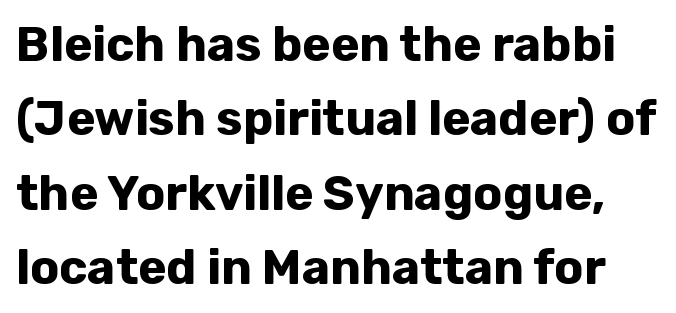
{"serif": "no", "italic": "no", "bold": "yes", "weight": "bold", "width": "normal", "stroke_contrast": "low", "x_height": "medium", "monospaced": "no", "underline": "no", "line_spacing": "normal", "line_spacing_ratio": 1.55, "letter_spacing": "normal", "letter_spacing_em": 0.0, "glyph_px": 48}
